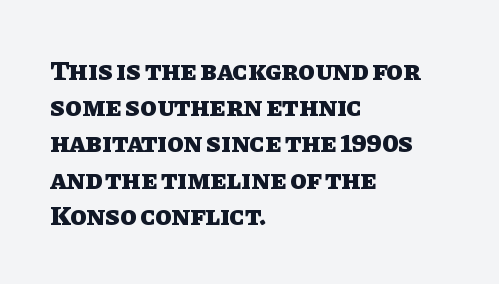
{"italic": "no", "bold": "yes", "underline": "no", "align": "left", "line_spacing": "normal", "line_spacing_ratio": 1.34, "letter_spacing": "normal", "letter_spacing_em": 0.0, "glyph_px": 27}
